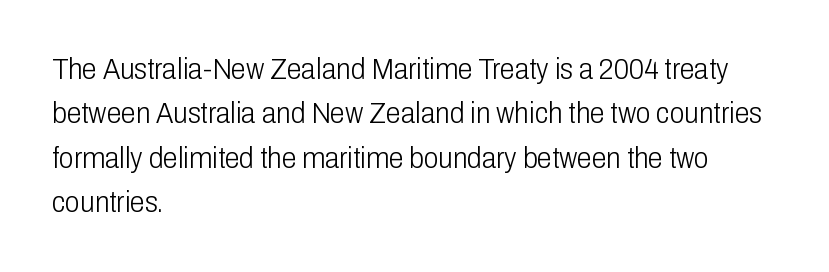
{"serif": "no", "italic": "no", "bold": "no", "weight": "light", "width": "condensed", "stroke_contrast": "low", "x_height": "medium", "monospaced": "no", "underline": "no", "align": "left", "line_spacing": "normal", "line_spacing_ratio": 1.48, "letter_spacing": "normal", "letter_spacing_em": 0.0, "glyph_px": 30}
